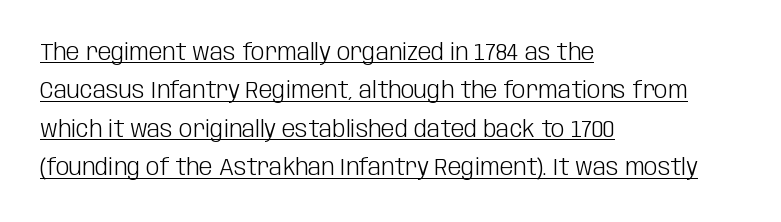
The image shows 24 px text type, upright; set left-aligned, normal line spacing (1.6x), normal letter spacing, underlined.
